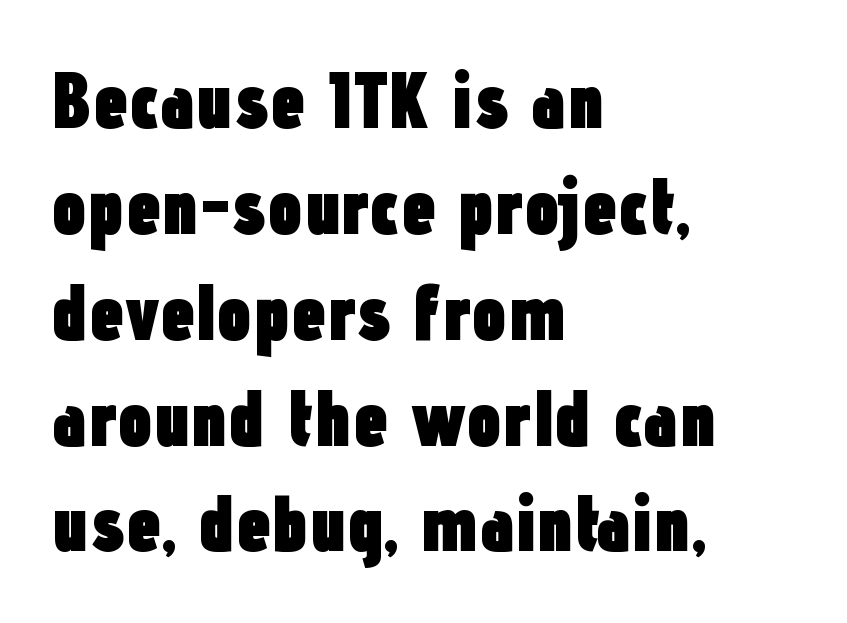
{"serif": "no", "italic": "no", "bold": "yes", "weight": "heavy", "width": "condensed", "stroke_contrast": "low", "x_height": "medium", "monospaced": "no", "underline": "no", "align": "left", "line_spacing": "normal", "line_spacing_ratio": 1.34, "letter_spacing": "normal", "letter_spacing_em": 0.0, "glyph_px": 79}
